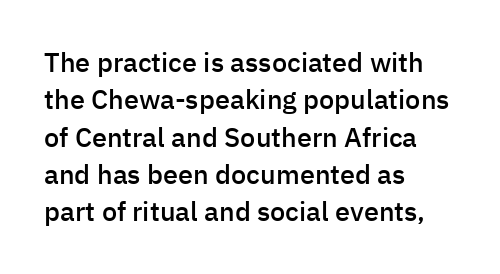
{"italic": "no", "bold": "semi", "underline": "no", "align": "left", "line_spacing": "normal", "line_spacing_ratio": 1.38, "letter_spacing": "normal", "letter_spacing_em": 0.0, "glyph_px": 27}
